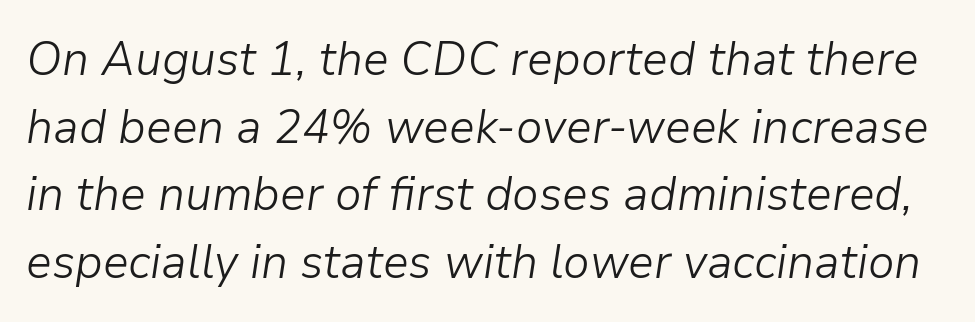
The characters are drawn with everyday or finer stroke widths. Quick note: italic. Proportional: the letters do not fall into vertical columns. The space beneath each line is pristine and unruled. Interline gaps are of average width in this sample. Is the letter spacing exaggerated? No — it looks like the ordinary default.
